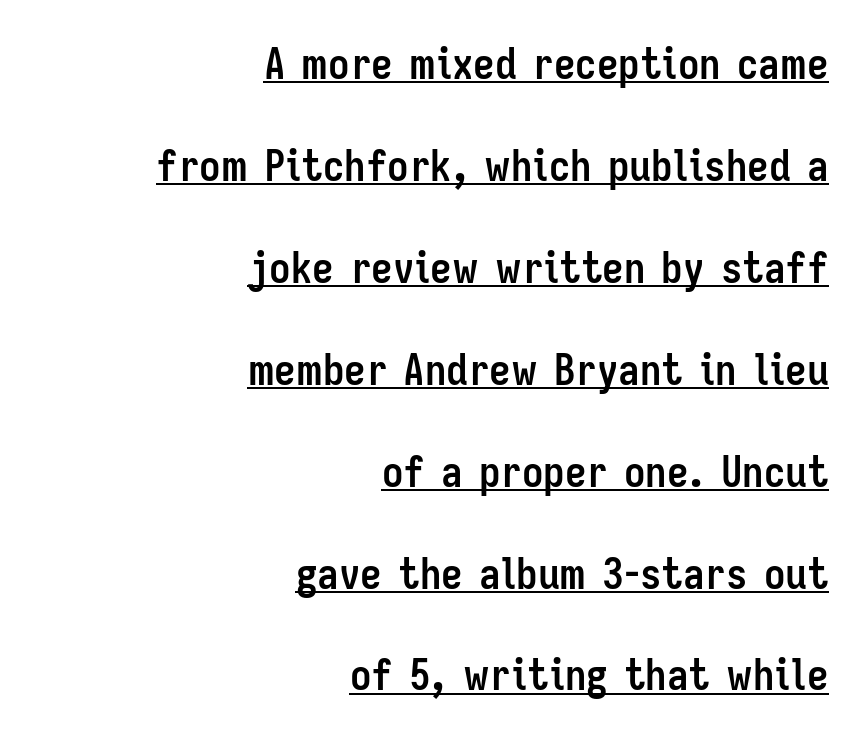
The image shows 43 px semibold, condensed sans-serif type, upright; set right-aligned, loose line spacing (2.37x), normal letter spacing, underlined; low stroke contrast and a medium x-height.
